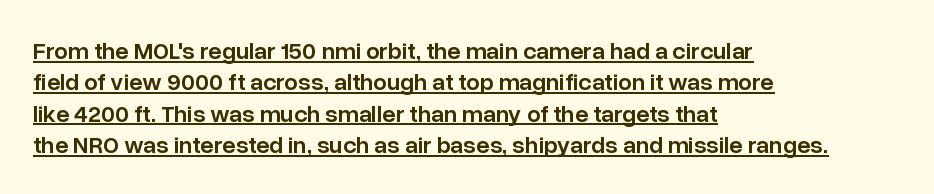
Q: Is the text bold? A: Semi-bold.
Q: Is the text italic (slanted)? A: No, it is upright.
Q: Is the text underlined? A: Yes.
Q: How is the paragraph aligned? A: Left-aligned.
Q: Is the spacing between letters normal or unusually wide? A: Normal.
Q: Is the spacing between lines tight, normal or loose? A: Normal.
